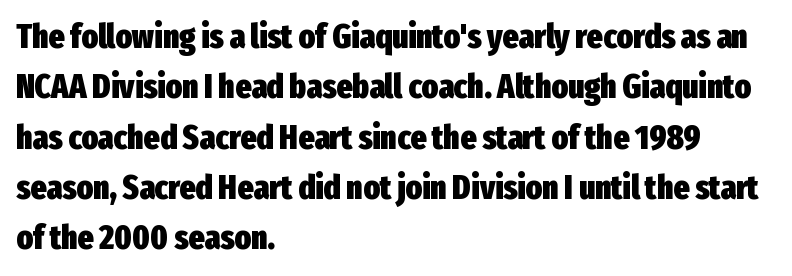
Q: Is the text bold? A: Yes.
Q: Is the text italic (slanted)? A: No, it is upright.
Q: Is the typeface a serif or a sans-serif typeface? A: Sans-serif.
Q: Is the text underlined? A: No.
Q: How is the paragraph aligned? A: Left-aligned.
Q: Is the spacing between letters normal or unusually wide? A: Normal.
Q: Is the spacing between lines tight, normal or loose? A: Normal.
Q: Width (condensed, normal, or wide)? A: Condensed.
Q: Stroke contrast? A: Low.
Q: x-height? A: Medium.
Q: Monospaced? A: No.
